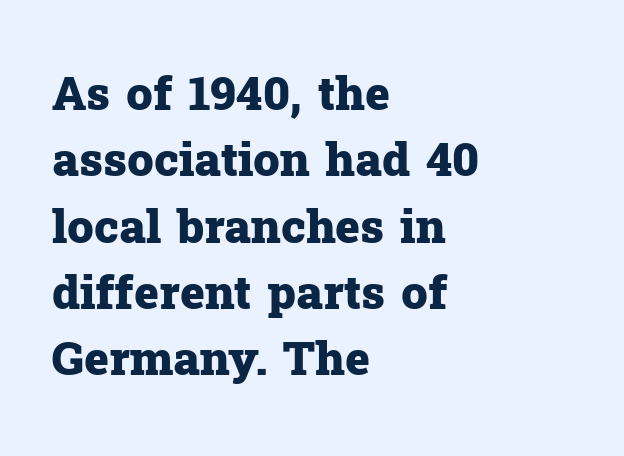
Q: Is the text bold? A: Yes.
Q: Is the text italic (slanted)? A: No, it is upright.
Q: Is the typeface a serif or a sans-serif typeface? A: Serif.
Q: Is the text underlined? A: No.
Q: How is the paragraph aligned? A: Left-aligned.
Q: Is the spacing between letters normal or unusually wide? A: Normal.
Q: Is the spacing between lines tight, normal or loose? A: Normal.
Q: Width (condensed, normal, or wide)? A: Normal.
Q: Stroke contrast? A: Low.
Q: x-height? A: Medium.
Q: Monospaced? A: No.
